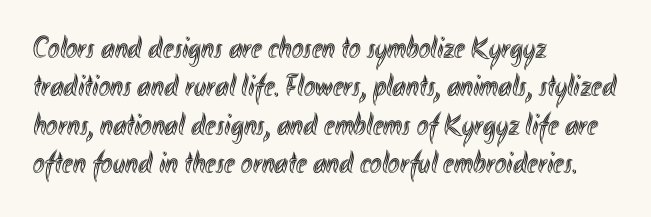
Has an underline been added? It has not. This sample uses plain, unmodified letter spacing. The lines are quadded left. These lines are rendered in a variable-pitch font.
